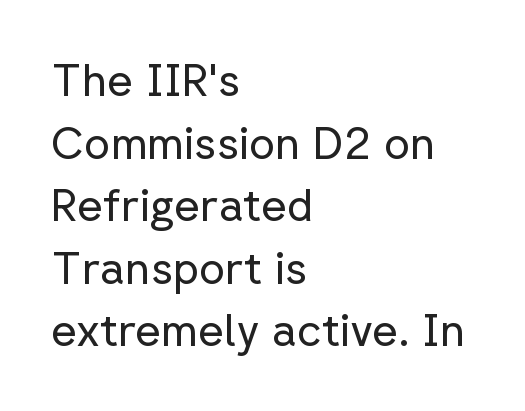
Q: Is the text bold? A: No.
Q: Is the text italic (slanted)? A: No, it is upright.
Q: Is the typeface a serif or a sans-serif typeface? A: Sans-serif.
Q: Is the text underlined? A: No.
Q: How is the paragraph aligned? A: Left-aligned.
Q: Is the spacing between letters normal or unusually wide? A: Normal.
Q: Is the spacing between lines tight, normal or loose? A: Normal.
Q: Width (condensed, normal, or wide)? A: Normal.
Q: Stroke contrast? A: Low.
Q: x-height? A: Medium.
Q: Monospaced? A: No.
